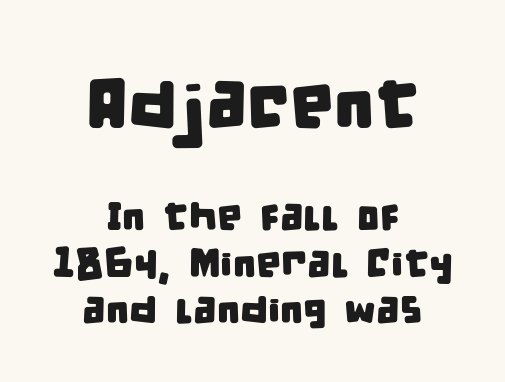
Q: Is the typeface a serif or a sans-serif typeface? A: Sans-serif.
Q: Is the text underlined? A: No.
Q: How is the paragraph aligned? A: Centered.
Q: Is the spacing between letters normal or unusually wide? A: Normal.
Q: Which block of text is set in a larger size, the first (top) or the second (bottom)? A: The first (top) one.
Q: Width (condensed, normal, or wide)? A: Condensed.
Q: Stroke contrast? A: Low.
Q: x-height? A: Large.
Q: Monospaced? A: No.
